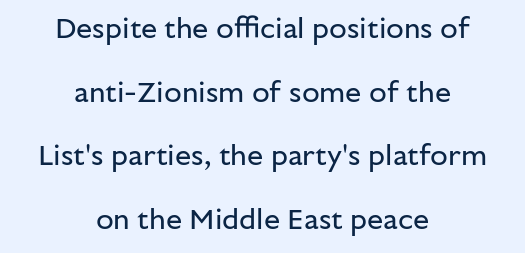
Q: Is the text bold? A: No.
Q: Is the text italic (slanted)? A: No, it is upright.
Q: Is the typeface a serif or a sans-serif typeface? A: Sans-serif.
Q: Is the text underlined? A: No.
Q: How is the paragraph aligned? A: Centered.
Q: Is the spacing between letters normal or unusually wide? A: Normal.
Q: Is the spacing between lines tight, normal or loose? A: Loose.
Q: Width (condensed, normal, or wide)? A: Normal.
Q: Stroke contrast? A: Low.
Q: x-height? A: Medium.
Q: Monospaced? A: No.
